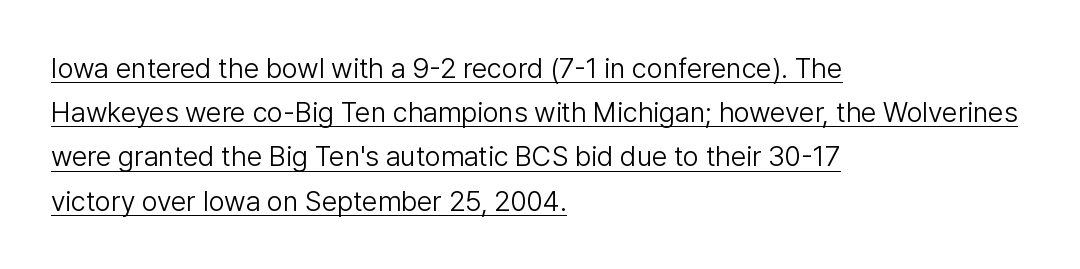
Q: Is the text bold? A: No.
Q: Is the text italic (slanted)? A: No, it is upright.
Q: Is the typeface a serif or a sans-serif typeface? A: Sans-serif.
Q: Is the text underlined? A: Yes.
Q: How is the paragraph aligned? A: Left-aligned.
Q: Is the spacing between letters normal or unusually wide? A: Normal.
Q: Is the spacing between lines tight, normal or loose? A: Normal.
Q: Width (condensed, normal, or wide)? A: Normal.
Q: Stroke contrast? A: Low.
Q: x-height? A: Medium.
Q: Monospaced? A: No.
